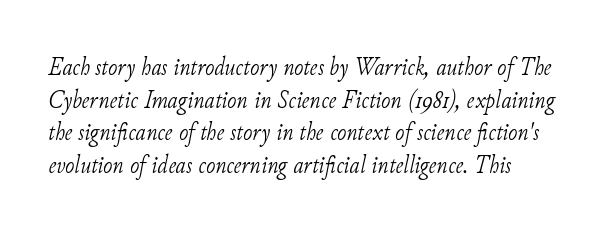
Q: Is the text bold? A: No.
Q: Is the text italic (slanted)? A: Yes, it leans right by about 11 degrees.
Q: Is the text underlined? A: No.
Q: Is the spacing between letters normal or unusually wide? A: Normal.
Q: Is the spacing between lines tight, normal or loose? A: Normal.
